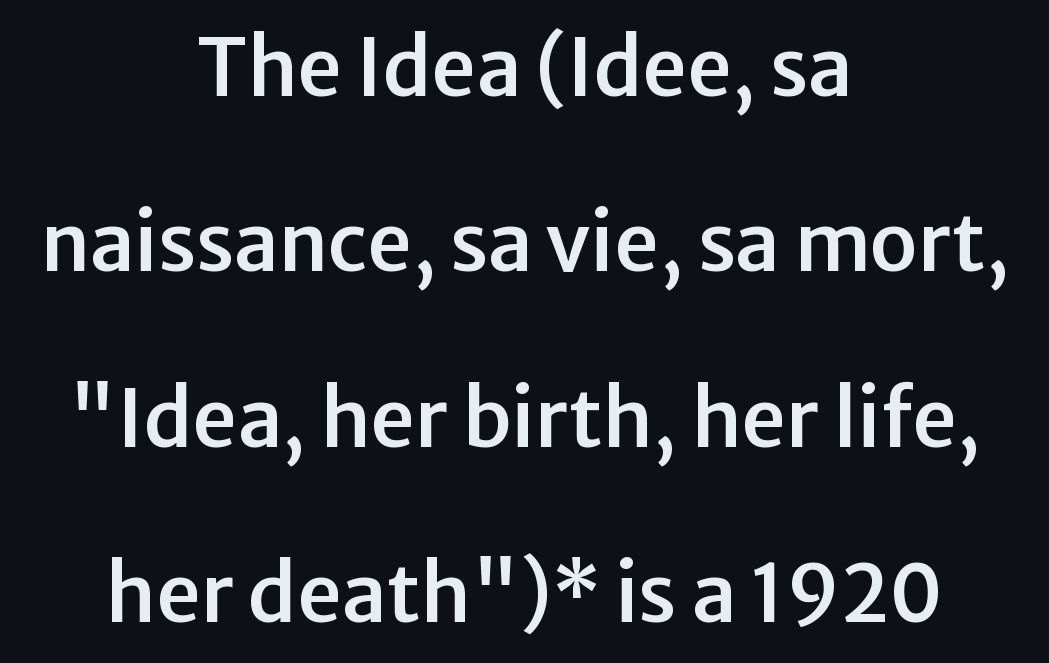
{"serif": "no", "italic": "no", "width": "normal", "stroke_contrast": "low", "x_height": "medium", "monospaced": "no", "underline": "no", "align": "center", "line_spacing": "loose", "line_spacing_ratio": 2.22, "letter_spacing": "normal", "letter_spacing_em": 0.0, "glyph_px": 79}
